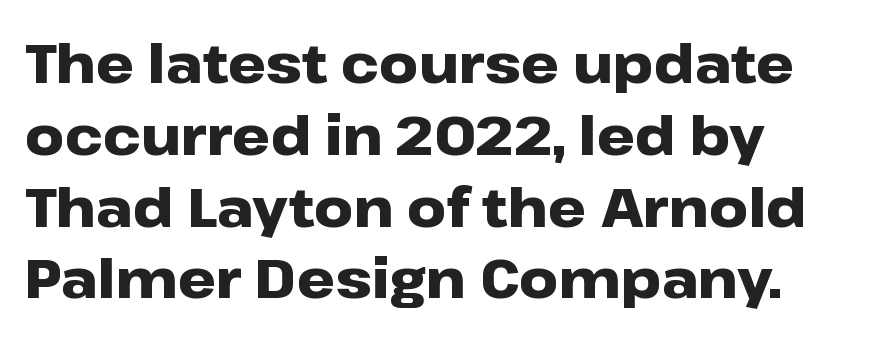
Leading matches the norm, producing a regular column. Just letters on the line, the space beneath them empty. This rendering uses left alignment, leaving the right contour irregular. It's the straight-up-and-down kind of type. Tracking here is standard; glyphs follow each other at the usual distance. Each glyph is drawn with heavy, bold strokes.
